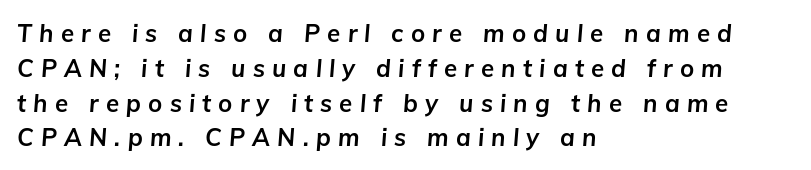
{"italic": "yes", "lean": "right", "slant_degrees": 5, "bold": "yes", "underline": "no", "align": "left", "line_spacing": "normal", "line_spacing_ratio": 1.45, "letter_spacing": "wide", "letter_spacing_em": 0.3, "glyph_px": 24}
